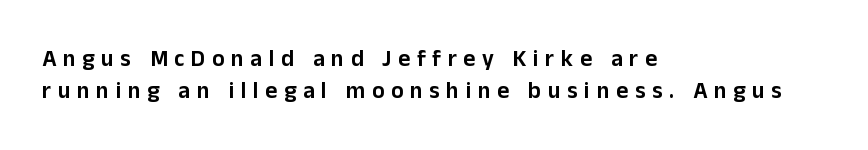
{"italic": "no", "underline": "no", "align": "left", "line_spacing": "normal", "line_spacing_ratio": 1.37, "letter_spacing": "wide", "letter_spacing_em": 0.29, "glyph_px": 23}
